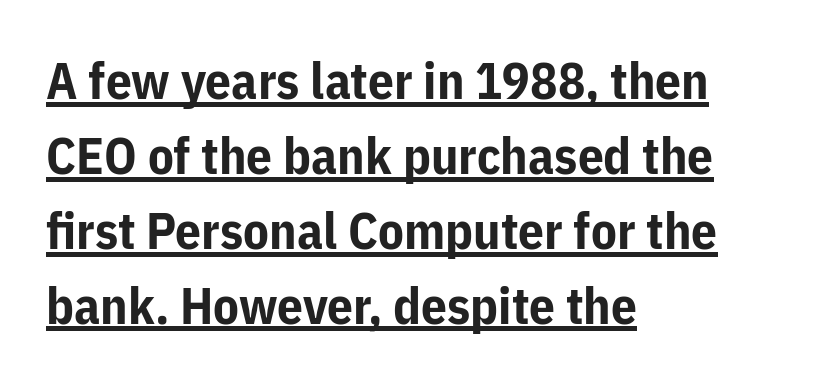
Q: Is the text bold? A: Yes.
Q: Is the text italic (slanted)? A: No, it is upright.
Q: Is the typeface a serif or a sans-serif typeface? A: Sans-serif.
Q: Is the text underlined? A: Yes.
Q: How is the paragraph aligned? A: Left-aligned.
Q: Is the spacing between letters normal or unusually wide? A: Normal.
Q: Is the spacing between lines tight, normal or loose? A: Normal.
Q: Width (condensed, normal, or wide)? A: Normal.
Q: Stroke contrast? A: Low.
Q: x-height? A: Medium.
Q: Monospaced? A: No.
